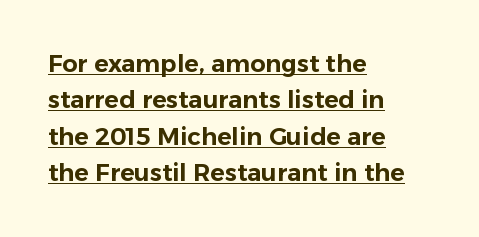
If you measured baseline to baseline, you'd find a middling distance. It's the straight-up-and-down kind of type. Decoration check: the copy is underlined. Layout note: lines flush left. Is the letter spacing exaggerated? No — it looks like the ordinary default.
